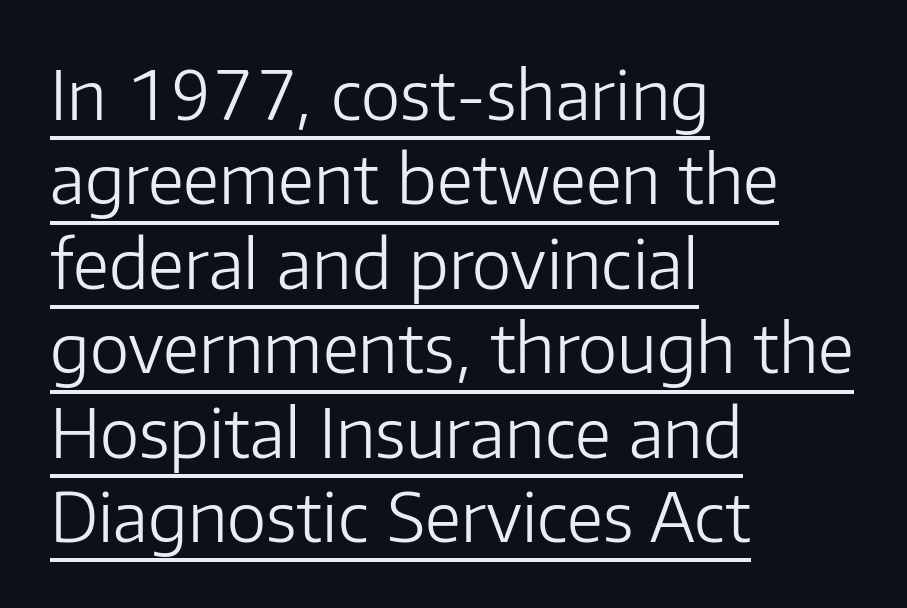
The letters look calm and open, with moderate or lighter stems. The designer went with a sans here, leaving each stem footless. Caption: standard tracking, unaltered. Honestly, the row spacing looks completely unremarkable. Quick note: not italic, upright. Visually the block forms a straight wall on the left and a jagged coastline on the right.
